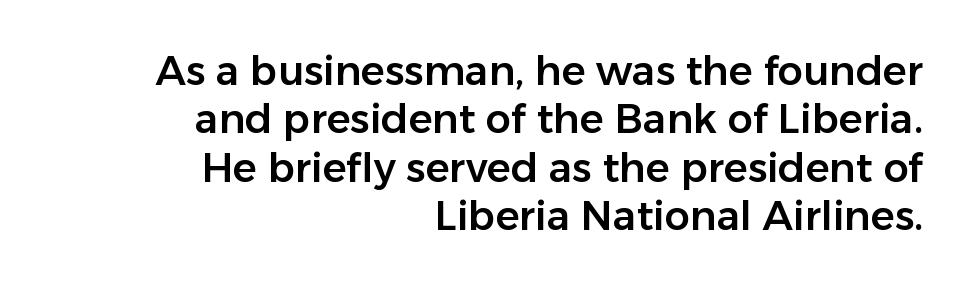
The image shows 40 px sans-serif type, upright; set right-aligned, line spacing 1.21x, normal letter spacing, not underlined; low stroke contrast and a medium x-height.
